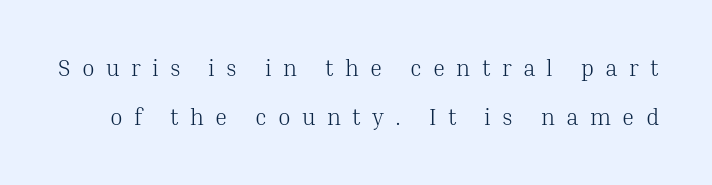
{"italic": "no", "bold": "no", "underline": "no", "line_spacing": "loose", "line_spacing_ratio": 2.14, "letter_spacing": "wide", "letter_spacing_em": 0.49, "glyph_px": 23}
